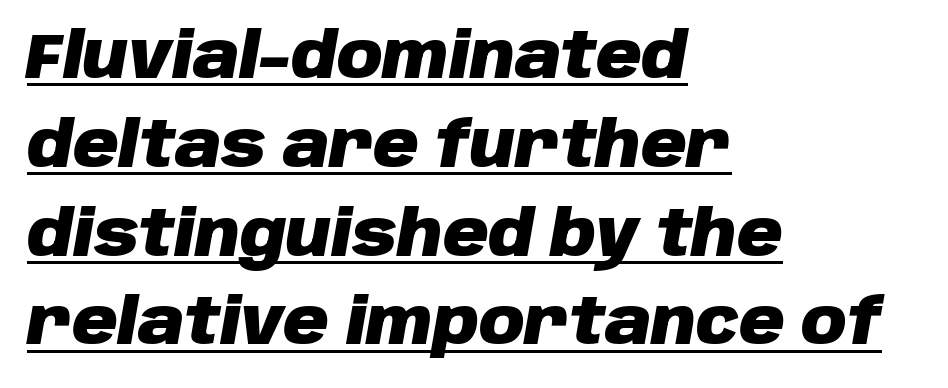
You could not count columns in this text — the font is proportionally spaced. Heavy, bold letterforms. A normal amount of white space separates one row of letters from the next. Is the block centered? No — it sits flush against the left margin.
